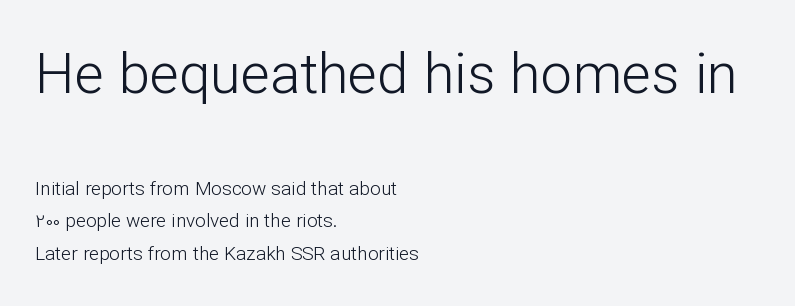
Q: Is the text bold? A: No.
Q: Is the text italic (slanted)? A: No, it is upright.
Q: Is the typeface a serif or a sans-serif typeface? A: Sans-serif.
Q: Is the text underlined? A: No.
Q: How is the paragraph aligned? A: Left-aligned.
Q: Is the spacing between letters normal or unusually wide? A: Normal.
Q: Is the spacing between lines tight, normal or loose? A: Normal.
Q: Which block of text is set in a larger size, the first (top) or the second (bottom)? A: The first (top) one.
Q: Width (condensed, normal, or wide)? A: Normal.
Q: Stroke contrast? A: Low.
Q: x-height? A: Medium.
Q: Monospaced? A: No.
